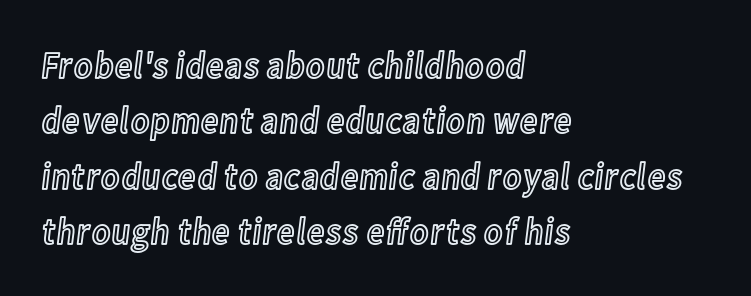
{"width": "condensed", "x_height": "medium", "monospaced": "no", "underline": "no", "align": "left", "line_spacing": "normal", "line_spacing_ratio": 1.46, "letter_spacing": "normal", "letter_spacing_em": 0.0, "glyph_px": 38}
